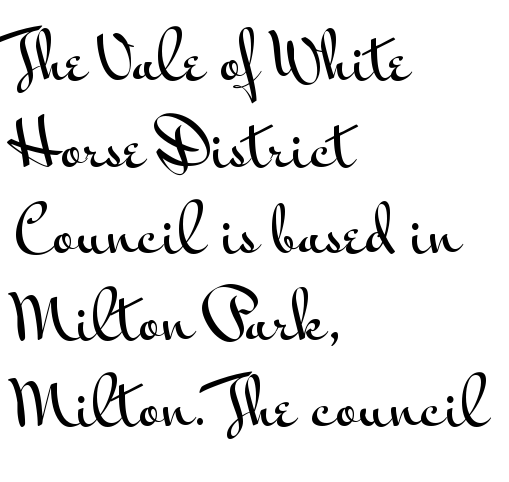
All the whitespace from short lines collects on the right. Compared with typical body copy, the letter spacing here is the same. Does the leading feel generous? No, just average. These lines are composed in type without serifs. The glyphs are unaccompanied by any horizontal stroke below them.
